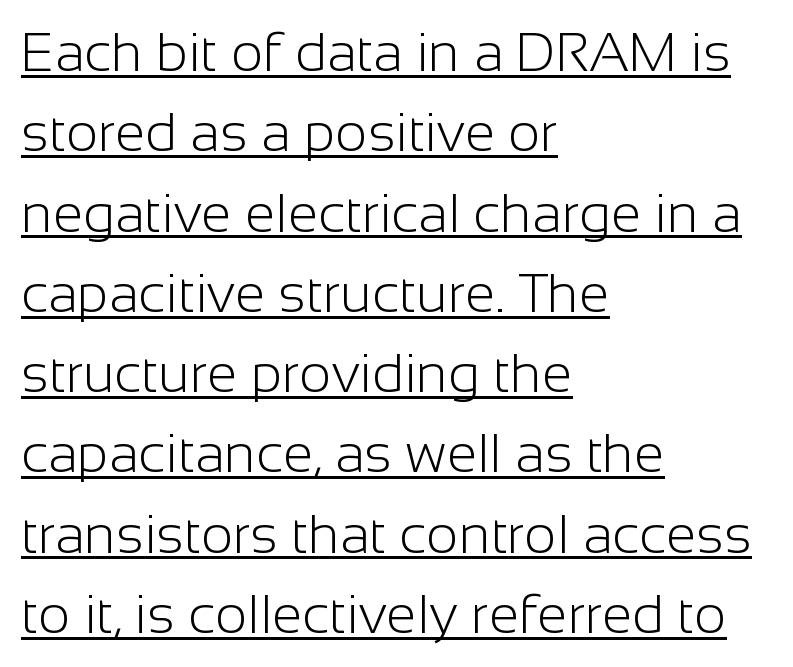
Honestly, the underline is the first thing you notice here. You could call the tracking neutral — neither tight nor loose. If you measured baseline to baseline, you'd find a middling distance. In terms of posture, this sample is upright.
